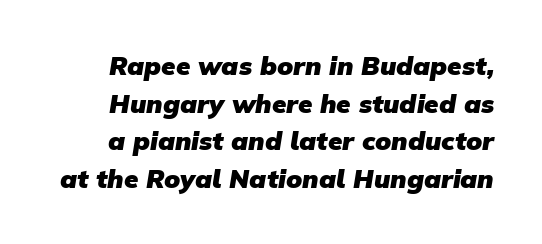
The image shows 26 px bold type; set normal line spacing (1.45x), normal letter spacing, not underlined.
